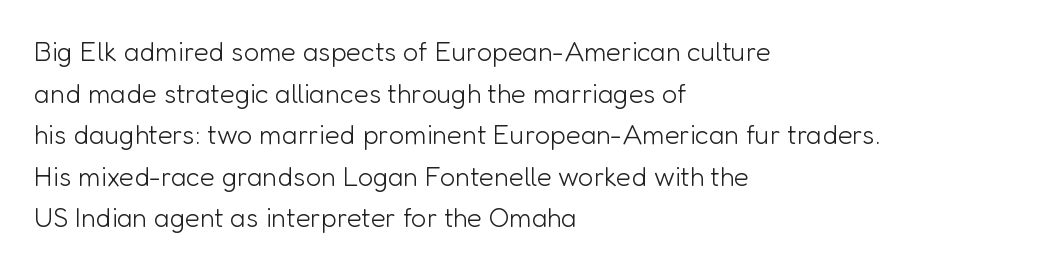
Q: Is the text bold? A: No.
Q: Is the text italic (slanted)? A: No, it is upright.
Q: Is the text underlined? A: No.
Q: How is the paragraph aligned? A: Left-aligned.
Q: Is the spacing between letters normal or unusually wide? A: Normal.
Q: Is the spacing between lines tight, normal or loose? A: Normal.
